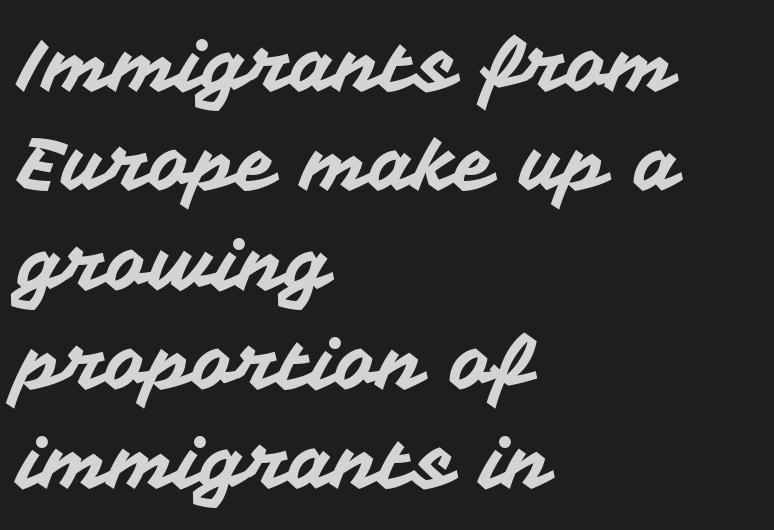
{"serif": "no", "width": "normal", "stroke_contrast": "medium", "x_height": "medium", "monospaced": "no", "underline": "no", "align": "left", "line_spacing": "normal", "line_spacing_ratio": 1.36, "letter_spacing": "normal", "letter_spacing_em": 0.0, "glyph_px": 73}
